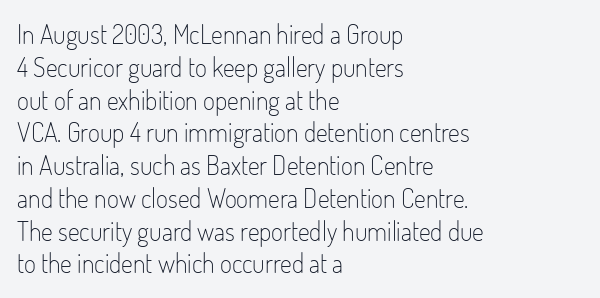
The image shows 26 px text type, upright; set left-aligned, normal line spacing (1.26x), normal letter spacing, not underlined.
